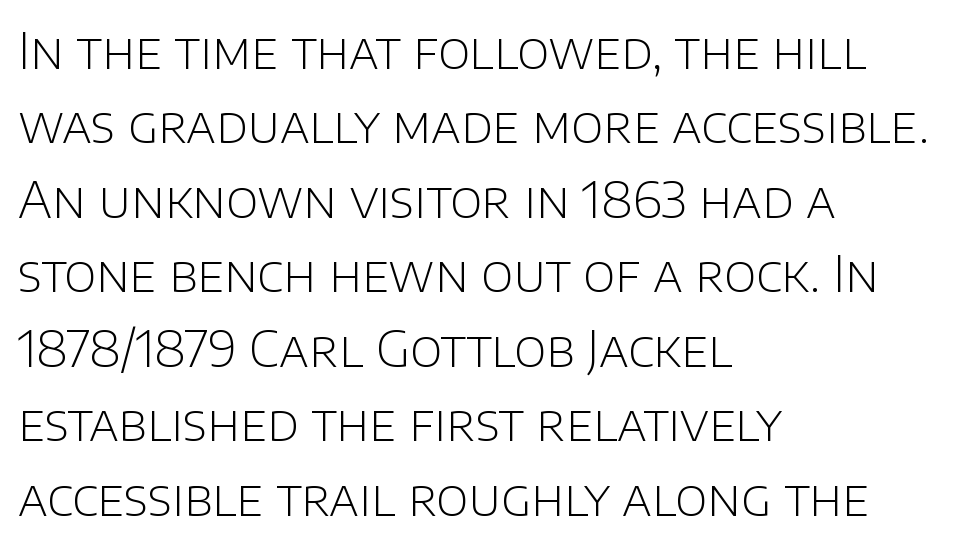
Q: Is the text bold? A: No.
Q: Is the text italic (slanted)? A: No, it is upright.
Q: Is the typeface a serif or a sans-serif typeface? A: Sans-serif.
Q: Is the text underlined? A: No.
Q: How is the paragraph aligned? A: Left-aligned.
Q: Is the spacing between letters normal or unusually wide? A: Normal.
Q: Is the spacing between lines tight, normal or loose? A: Normal.
Q: Width (condensed, normal, or wide)? A: Normal.
Q: Stroke contrast? A: Low.
Q: x-height? A: Large.
Q: Monospaced? A: No.
